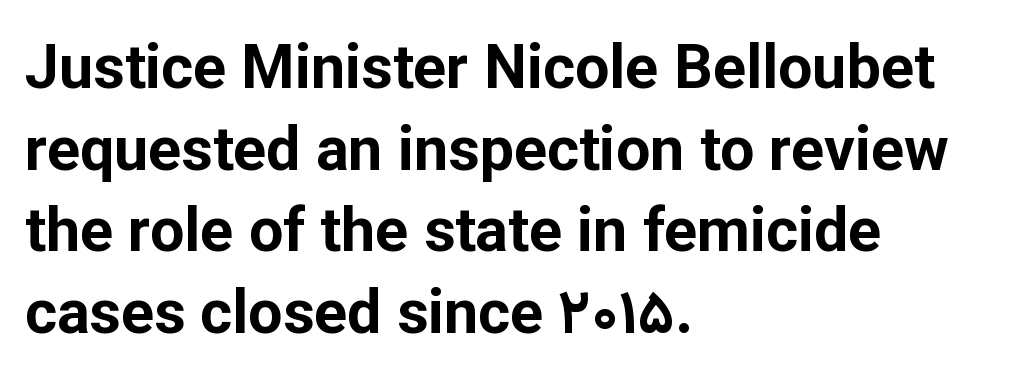
Proportional: the letters do not fall into vertical columns. Posture: straight, roman, zero tilt. The strokes are fattened all the way to bold. Teacher's note: observe the even left margin — that is flush-left alignment.
